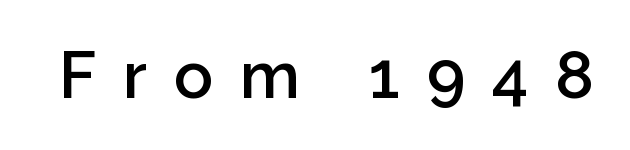
{"serif": "no", "italic": "no", "bold": "semi", "weight": "semibold", "width": "normal", "stroke_contrast": "low", "x_height": "medium", "monospaced": "no", "underline": "no", "letter_spacing": "wide", "letter_spacing_em": 0.41, "glyph_px": 65}
